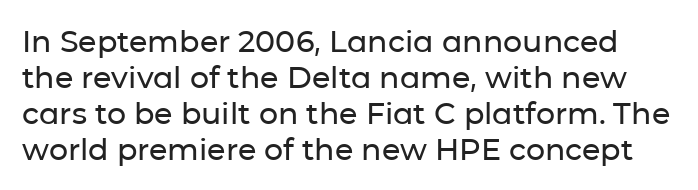
{"serif": "no", "italic": "no", "width": "normal", "stroke_contrast": "low", "x_height": "medium", "monospaced": "no", "underline": "no", "line_spacing_ratio": 1.2, "letter_spacing": "normal", "letter_spacing_em": 0.0, "glyph_px": 30}
